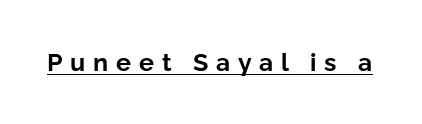
Q: Is the text bold? A: Yes.
Q: Is the text italic (slanted)? A: No, it is upright.
Q: Is the text underlined? A: Yes.
Q: Is the spacing between letters normal or unusually wide? A: Unusually wide.
